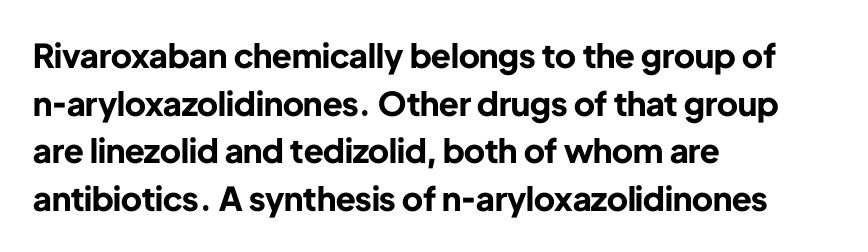
Varying glyph widths throughout — classic text-font behaviour. Each glyph is drawn with heavy, bold strokes. Is this a sans? Yes — the strokes have no serifs. The setting favours the left margin, as ordinary paragraphs usually do. The line-height multiplier appears to be the usual default. Every character sits straight up, as roman type does.
